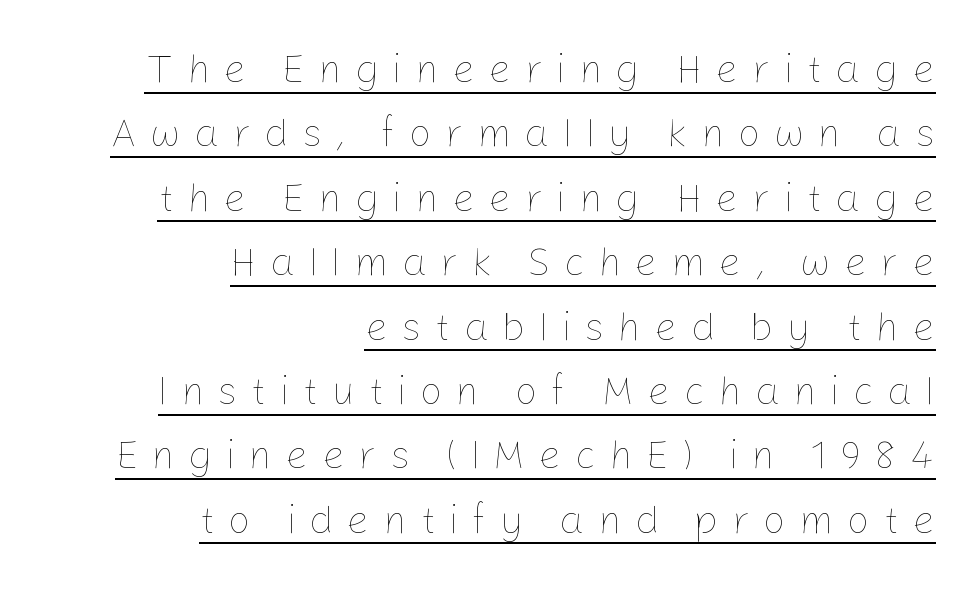
Q: Is the text bold? A: No.
Q: Is the text italic (slanted)? A: No, it is upright.
Q: Is the text underlined? A: Yes.
Q: How is the paragraph aligned? A: Right-aligned.
Q: Is the spacing between letters normal or unusually wide? A: Unusually wide.
Q: Is the spacing between lines tight, normal or loose? A: Normal.
Q: Width (condensed, normal, or wide)? A: Normal.
Q: Stroke contrast? A: Low.
Q: x-height? A: Medium.
Q: Monospaced? A: No.
